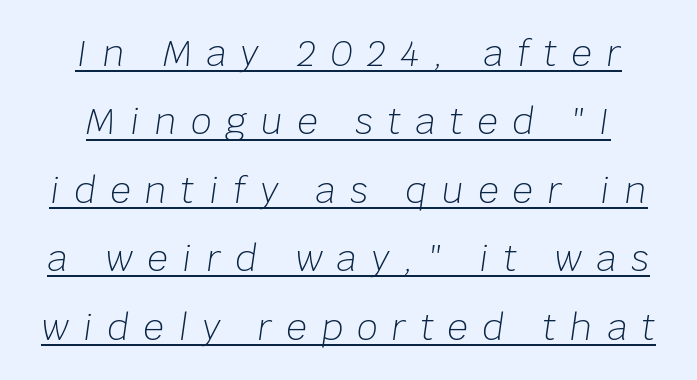
Inter-character spacing is expanded well beyond the font's built-in metrics. Ink coverage per letter is moderate at most. The line-height multiplier appears high, well above default. The lettering is marked with a stroke running underneath it.
